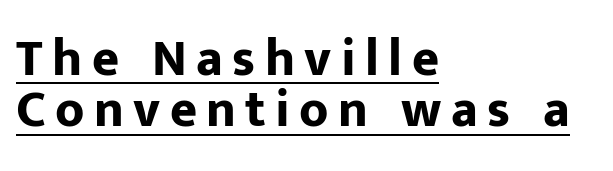
{"serif": "no", "italic": "no", "bold": "yes", "weight": "bold", "width": "normal", "stroke_contrast": "low", "x_height": "medium", "monospaced": "no", "underline": "yes", "align": "left", "line_spacing": "tight", "line_spacing_ratio": 0.99, "glyph_px": 52}
